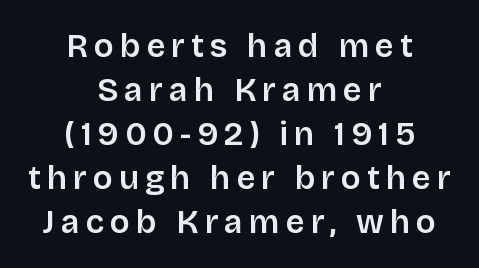
{"serif": "no", "italic": "no", "width": "normal", "stroke_contrast": "low", "x_height": "large", "monospaced": "no", "underline": "no", "align": "center", "line_spacing": "normal", "line_spacing_ratio": 1.33, "glyph_px": 33}
